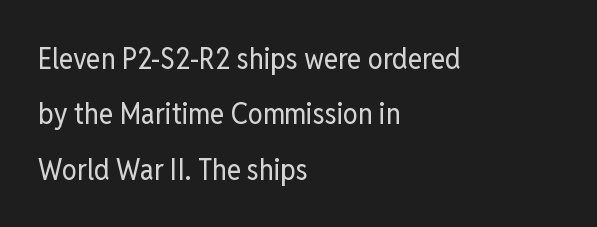
{"serif": "no", "italic": "no", "bold": "no", "weight": "regular", "width": "condensed", "stroke_contrast": "low", "x_height": "medium", "monospaced": "no", "underline": "no", "align": "left", "line_spacing_ratio": 1.85, "letter_spacing": "normal", "letter_spacing_em": 0.0, "glyph_px": 30}
